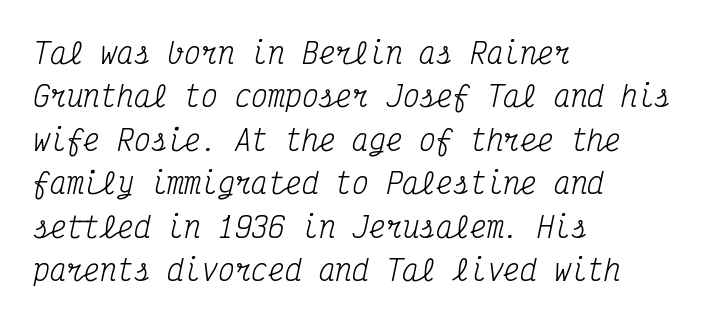
The image shows 28 px regular-weight, condensed serif type, italic (leaning right), monospaced; set left-aligned, normal line spacing (1.55x), normal letter spacing, not underlined; medium stroke contrast and a medium x-height.
